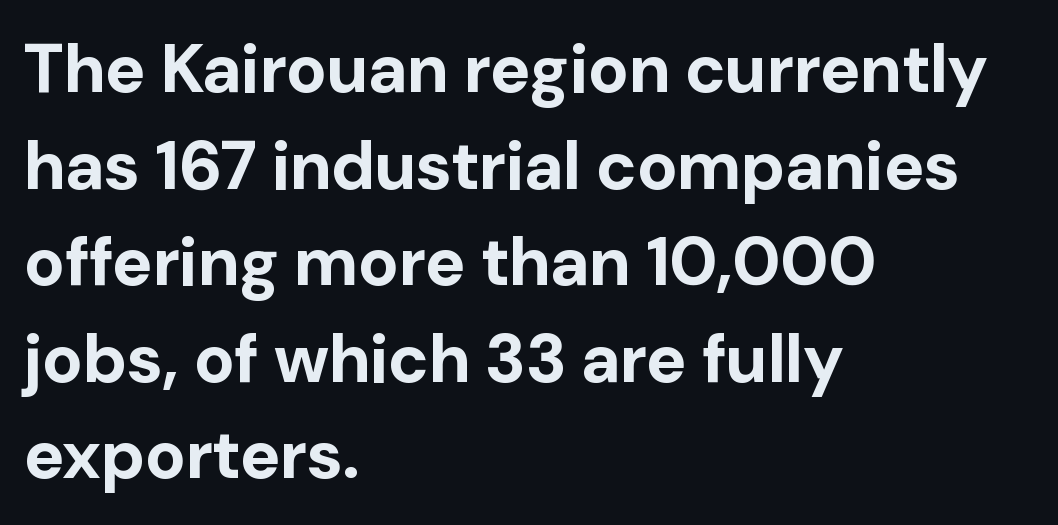
The image shows 68 px bold sans-serif type, upright; set left-aligned, normal line spacing (1.42x), normal letter spacing, not underlined; low stroke contrast and a medium x-height.
